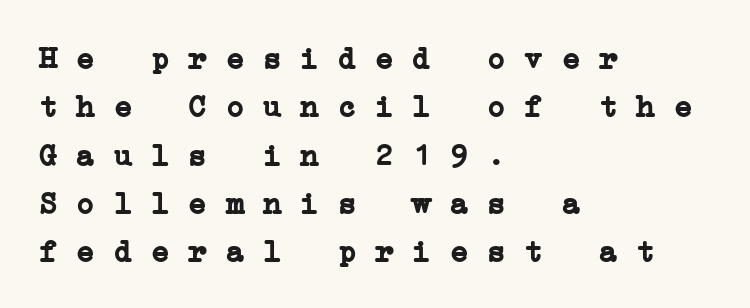
Q: Is the text bold? A: Yes.
Q: Is the typeface a serif or a sans-serif typeface? A: Serif.
Q: Is the text underlined? A: No.
Q: How is the paragraph aligned? A: Left-aligned.
Q: Is the spacing between letters normal or unusually wide? A: Normal.
Q: Is the spacing between lines tight, normal or loose? A: Normal.
Q: Width (condensed, normal, or wide)? A: Wide.
Q: Stroke contrast? A: Low.
Q: x-height? A: Medium.
Q: Monospaced? A: Yes.
